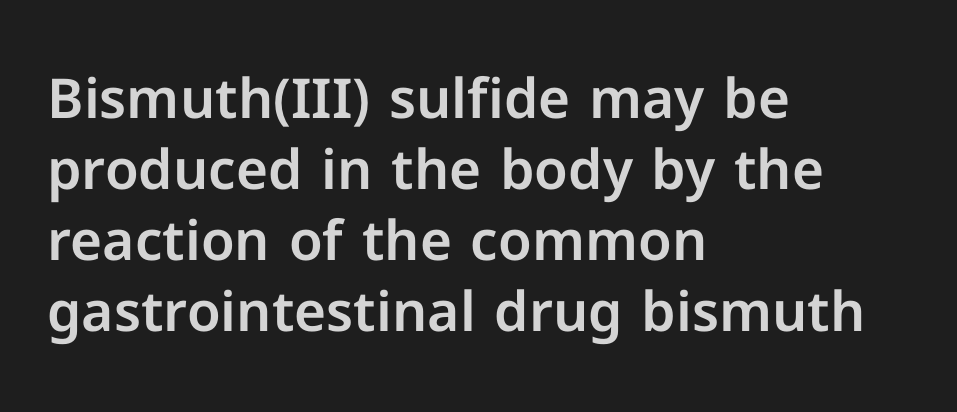
Spacing verdict: proportional, widths tailored to each character. The text was rendered using a sans face with plain stroke endings. The zone under the glyphs is completely vacant. Line starts are locked; line ends wander. Standard letterfit; no display-style spreading of the glyphs.
